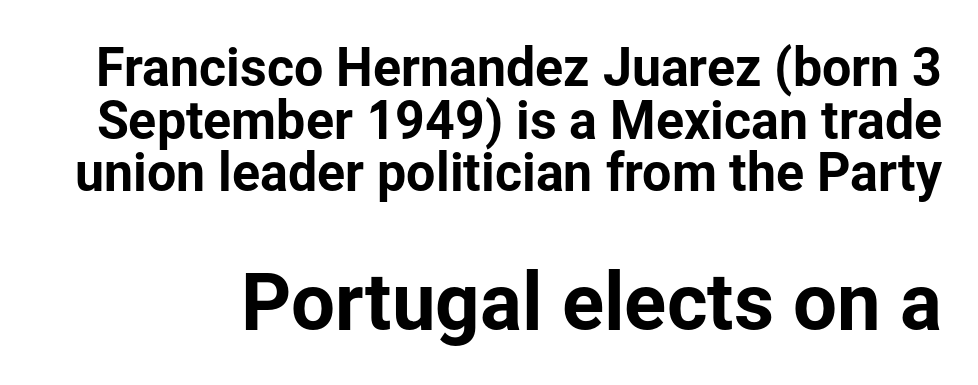
The image shows 78 px sans-serif type, upright; set tight line spacing (1.01x), normal letter spacing, not underlined; the second (bottom) block is 1.5x larger; low stroke contrast and a medium x-height.
